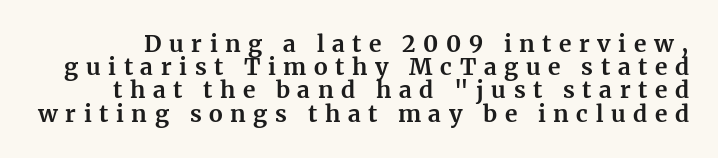
Q: Is the text bold? A: Yes.
Q: Is the text italic (slanted)? A: No, it is upright.
Q: Is the text underlined? A: No.
Q: Is the spacing between letters normal or unusually wide? A: Unusually wide.
Q: Is the spacing between lines tight, normal or loose? A: Tight.
